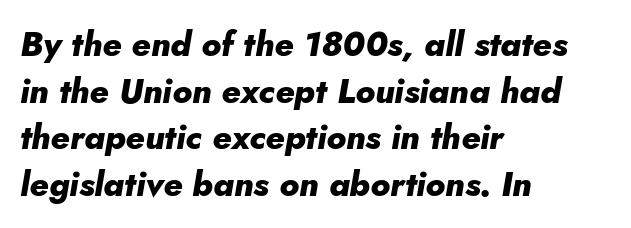
The image shows 34 px heavy type, italic (leaning right); set left-aligned, normal line spacing (1.37x), normal letter spacing, not underlined; low stroke contrast and a small x-height.
